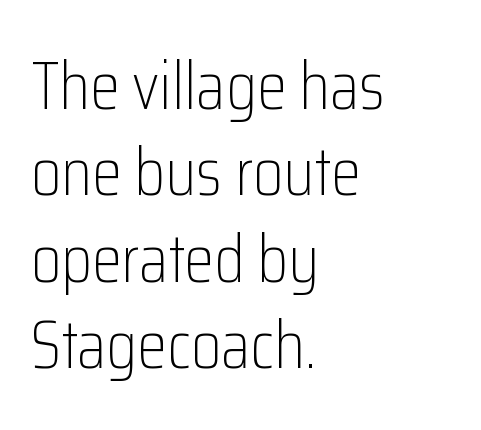
Q: Is the text bold? A: No.
Q: Is the text italic (slanted)? A: No, it is upright.
Q: Is the typeface a serif or a sans-serif typeface? A: Sans-serif.
Q: Is the text underlined? A: No.
Q: How is the paragraph aligned? A: Left-aligned.
Q: Is the spacing between letters normal or unusually wide? A: Normal.
Q: Is the spacing between lines tight, normal or loose? A: Normal.
Q: Width (condensed, normal, or wide)? A: Condensed.
Q: Stroke contrast? A: Low.
Q: x-height? A: Medium.
Q: Monospaced? A: No.
